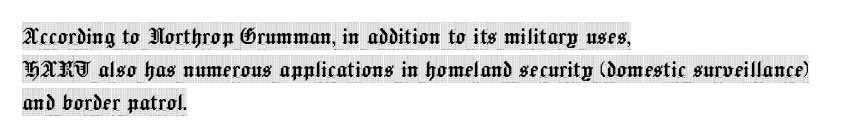
Q: Is the text italic (slanted)? A: No, it is upright.
Q: Is the text underlined? A: No.
Q: How is the paragraph aligned? A: Left-aligned.
Q: Is the spacing between letters normal or unusually wide? A: Normal.
